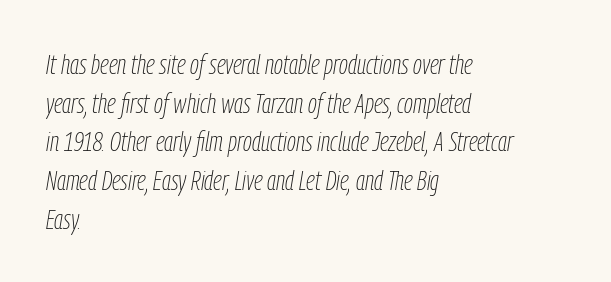
The image shows 28 px thin, condensed type, italic (leaning right); set left-aligned, normal line spacing (1.38x), normal letter spacing, not underlined; low stroke contrast and a medium x-height.
